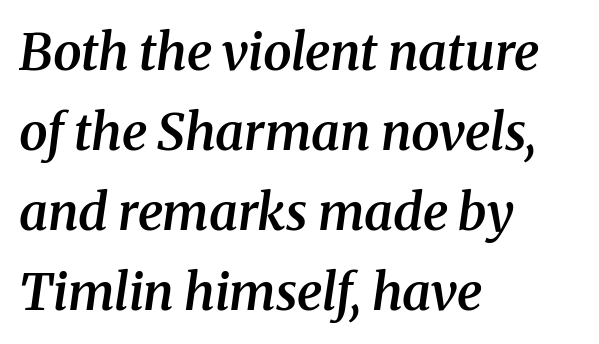
The text carries the slant typical of an italic or oblique font. The rendering anchors every line to the left-hand side. Stems and bowls a touch heavier than normal — semibold. Characters follow at the spacing the type designer built in.
